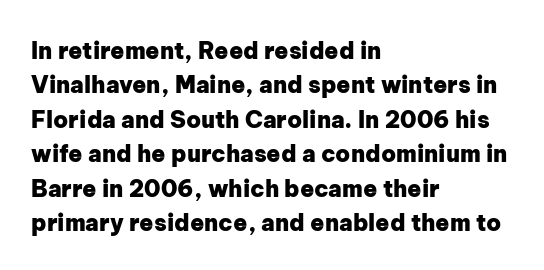
Is the letter spacing exaggerated? No — it looks like the ordinary default. Reading down the block, your eye returns to a fixed left position each line. Heavy-handed strokes throughout: this text is bold. Just letters on the line, the space beneath them empty. Baseline-to-baseline distance is the conventional proportion of letter height. A roman cut, with each character standing at attention.
